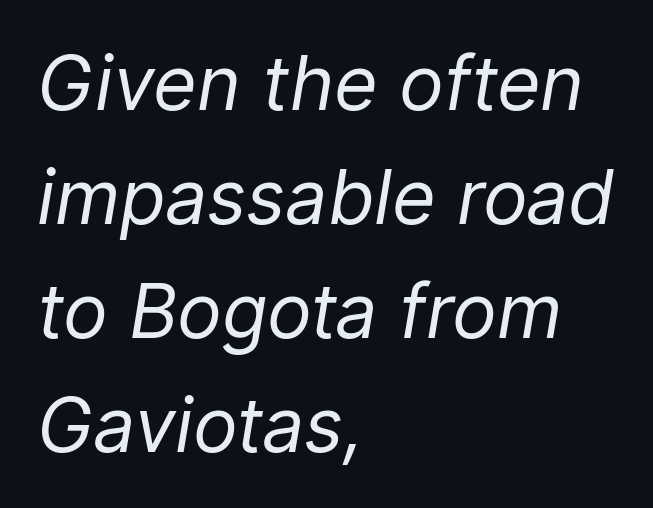
The image shows 75 px regular-weight type, italic (leaning right); set left-aligned, normal line spacing (1.52x), normal letter spacing, not underlined; low stroke contrast and a medium x-height.
